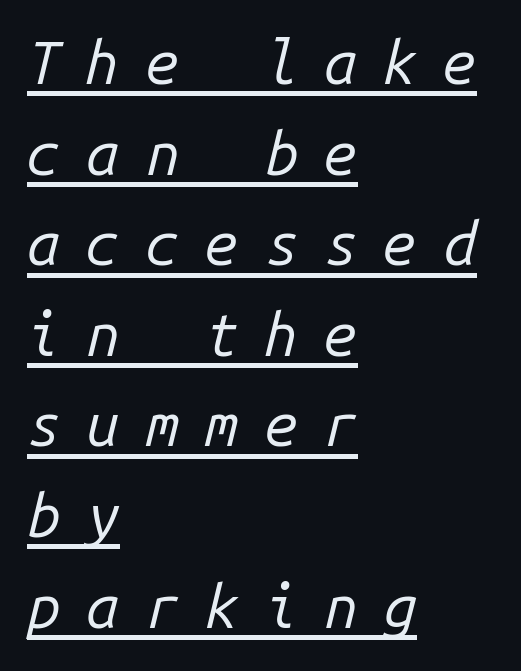
Q: Is the text bold? A: No.
Q: Is the text italic (slanted)? A: Yes, it leans right by about 14 degrees.
Q: Is the text underlined? A: Yes.
Q: How is the paragraph aligned? A: Left-aligned.
Q: Is the spacing between letters normal or unusually wide? A: Unusually wide.
Q: Is the spacing between lines tight, normal or loose? A: Normal.
Q: Width (condensed, normal, or wide)? A: Normal.
Q: Stroke contrast? A: Low.
Q: x-height? A: Medium.
Q: Monospaced? A: Yes.
